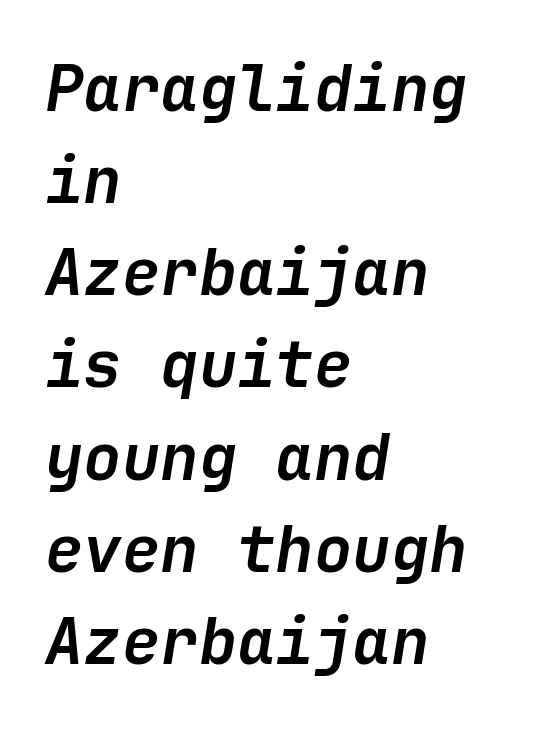
{"italic": "yes", "lean": "right", "slant_degrees": 9, "bold": "yes", "weight": "semibold", "width": "normal", "stroke_contrast": "low", "x_height": "medium", "underline": "no", "align": "left", "line_spacing": "normal", "line_spacing_ratio": 1.44, "letter_spacing": "normal", "letter_spacing_em": 0.0, "glyph_px": 64}
